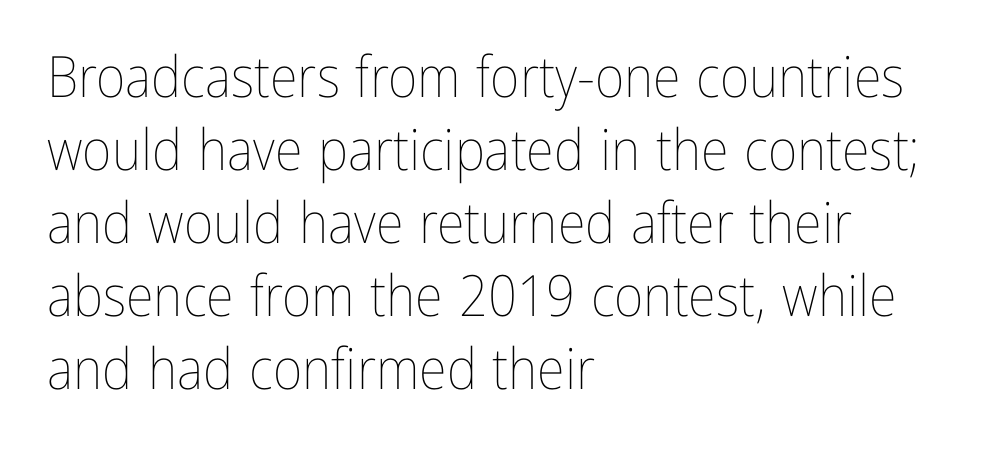
Q: Is the text bold? A: No.
Q: Is the text italic (slanted)? A: No, it is upright.
Q: Is the text underlined? A: No.
Q: How is the paragraph aligned? A: Left-aligned.
Q: Is the spacing between letters normal or unusually wide? A: Normal.
Q: Is the spacing between lines tight, normal or loose? A: Normal.
Q: Width (condensed, normal, or wide)? A: Condensed.
Q: Stroke contrast? A: Low.
Q: x-height? A: Medium.
Q: Monospaced? A: No.
